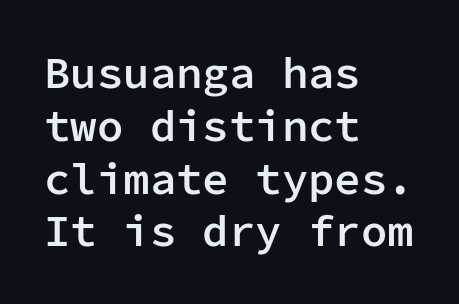
Line beginnings align vertically; line endings do not. Looks like terminal output: every glyph gets an equal slot. Typographically, this falls in the sans-serif category. Compared with an ordinary text face, these strokes are moderately heavier — a semibold. Tracking here is standard; glyphs follow each other at the usual distance.
